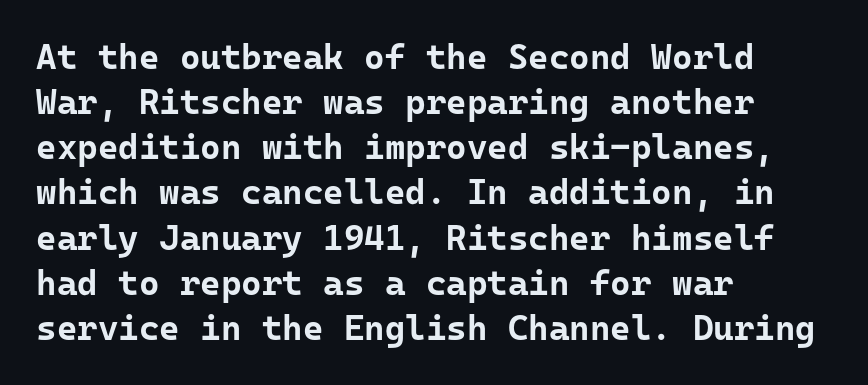
This sample uses plain, unmodified letter spacing. Posture: vertical. Has an underline been added? It has not. Horizontal bands of white between lines are of average thickness.
